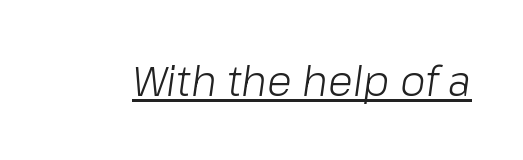
Q: Is the text bold? A: No.
Q: Is the text italic (slanted)? A: Yes, it leans right by about 8 degrees.
Q: Is the text underlined? A: Yes.
Q: Is the spacing between letters normal or unusually wide? A: Normal.
Q: Width (condensed, normal, or wide)? A: Normal.
Q: Stroke contrast? A: Low.
Q: x-height? A: Medium.
Q: Monospaced? A: No.
